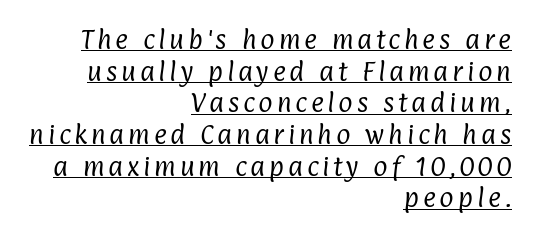
Underline: present. Summary of vertical rhythm: regular, with standard interline spacing. Stems and bowls with no extra thickness — not bold. Every row of glyphs terminates at an identical x-position on the right.
